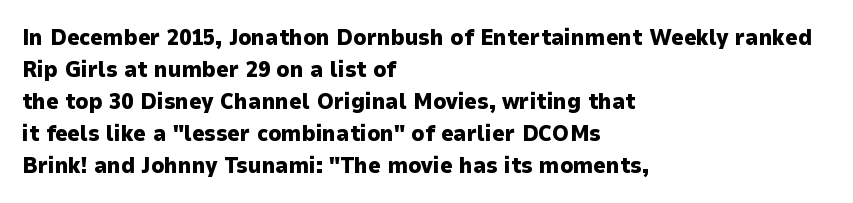
{"italic": "no", "bold": "yes", "underline": "no", "align": "left", "line_spacing": "normal", "line_spacing_ratio": 1.45, "letter_spacing": "normal", "letter_spacing_em": 0.0, "glyph_px": 22}
